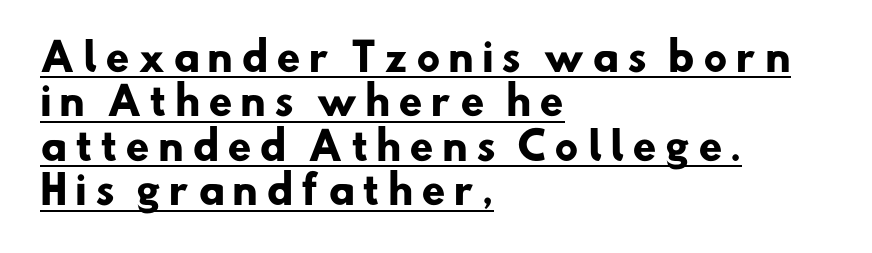
{"serif": "no", "bold": "yes", "weight": "heavy", "width": "normal", "stroke_contrast": "low", "x_height": "small", "monospaced": "no", "underline": "yes", "align": "left", "line_spacing_ratio": 1.17, "letter_spacing": "wide", "letter_spacing_em": 0.2, "glyph_px": 38}
